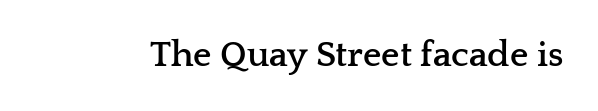
The image shows 36 px semibold, wide serif type, upright; set normal letter spacing, not underlined; low stroke contrast and a medium x-height.
